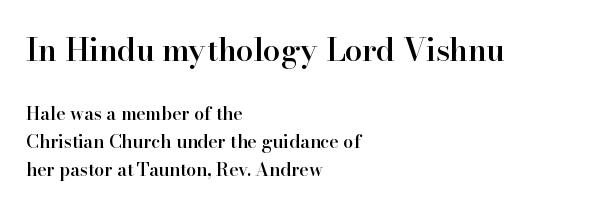
{"serif": "yes", "italic": "no", "bold": "semi", "weight": "semibold", "width": "normal", "stroke_contrast": "high", "x_height": "small", "monospaced": "no", "underline": "no", "align": "left", "line_spacing": "normal", "line_spacing_ratio": 1.56, "letter_spacing": "normal", "letter_spacing_em": 0.0, "larger_block": "first", "size_ratio": 1.72, "glyph_px": 31}
